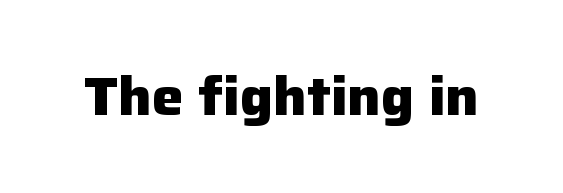
Chunky letters — that's bold for sure. Has an underline been added? It has not. Does extra space separate the letters? No, they use regular spacing. This sample has the flowing, uneven cadence of proportional lettering. Are there feet on the stems? There aren't — it's a sans. This sample uses an upright cut, with every glyph sitting square on the baseline.
